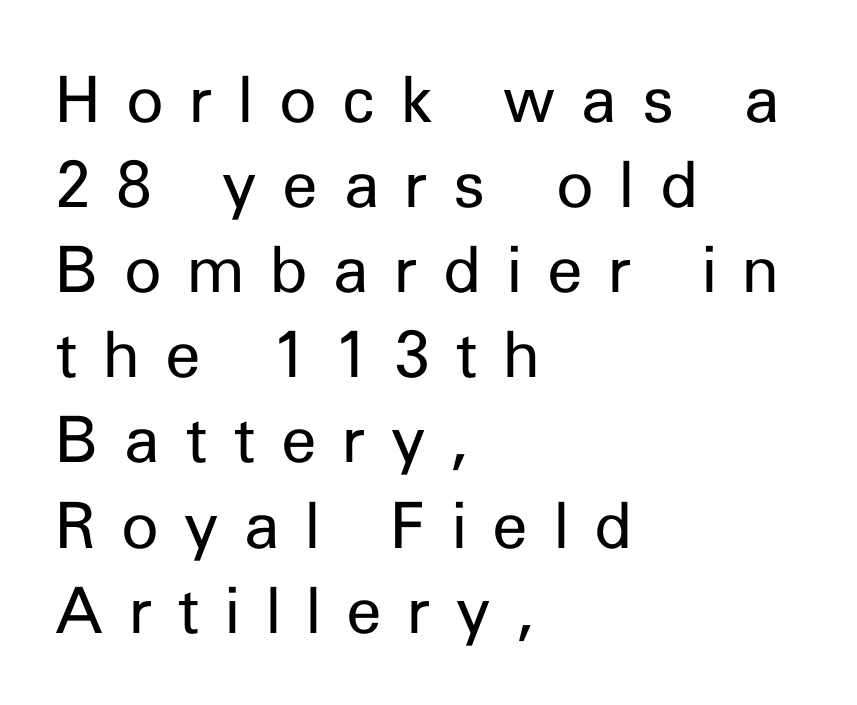
No feet cap the strokes, marking this as sans-serif type. A typesetter would mark this as roman, not italic. On a weight scale, this lands at 450 or below. Is this a fixed-width face? No — the glyphs have proportional, varying widths.
